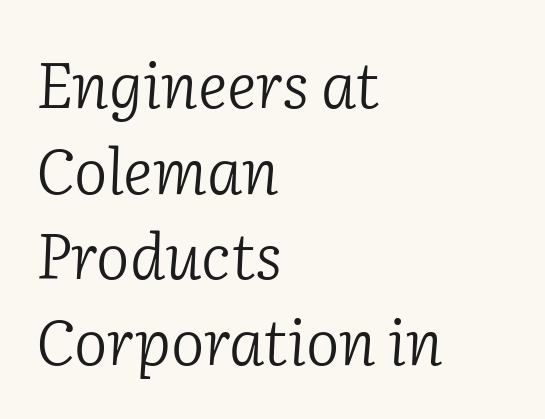
The image shows 63 px light serif type, italic (leaning right); set left-aligned, normal line spacing (1.36x), normal letter spacing, not underlined; low stroke contrast and a medium x-height.
